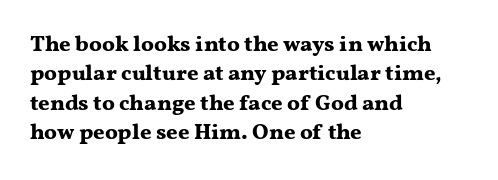
The image shows 22 px bold type, upright; set left-aligned, normal line spacing (1.34x), normal letter spacing, not underlined.
